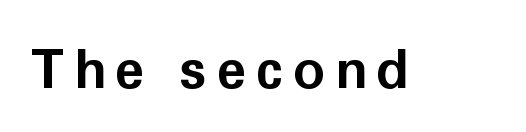
The image shows 54 px bold sans-serif type, upright; set not underlined; low stroke contrast and a medium x-height.
